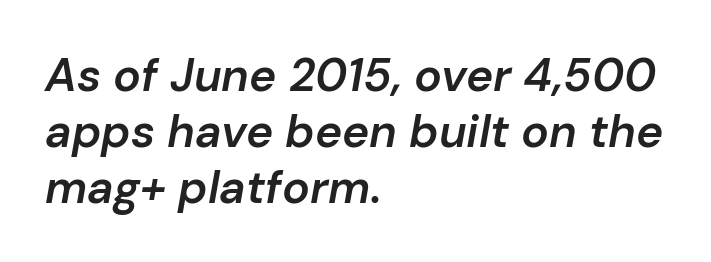
All the whitespace from short lines collects on the right. The area under the type is left untouched. A typesetter would call this proportional, since set widths differ per character. Strokes here are thickened, but only to semibold level. Emphasis-style slanted type is in use. Nothing unusual about the tracking: characters are spaced as the font intends.
